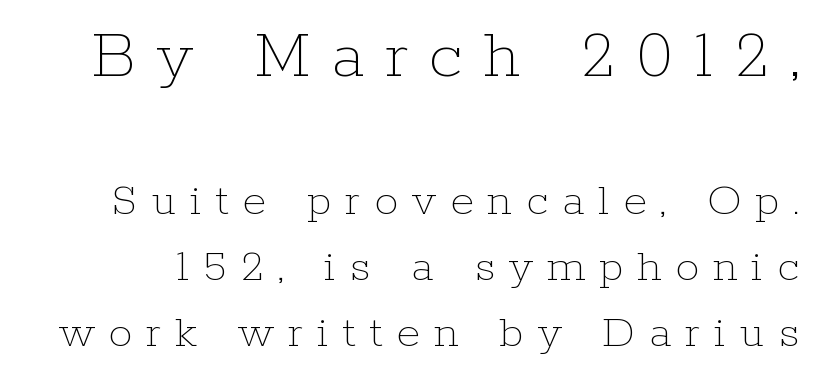
Q: Is the text bold? A: No.
Q: Is the text italic (slanted)? A: No, it is upright.
Q: Is the text underlined? A: No.
Q: Is the spacing between letters normal or unusually wide? A: Unusually wide.
Q: Is the spacing between lines tight, normal or loose? A: Normal.
Q: Which block of text is set in a larger size, the first (top) or the second (bottom)? A: The first (top) one.
Q: Width (condensed, normal, or wide)? A: Normal.
Q: Stroke contrast? A: Low.
Q: x-height? A: Medium.
Q: Monospaced? A: No.
